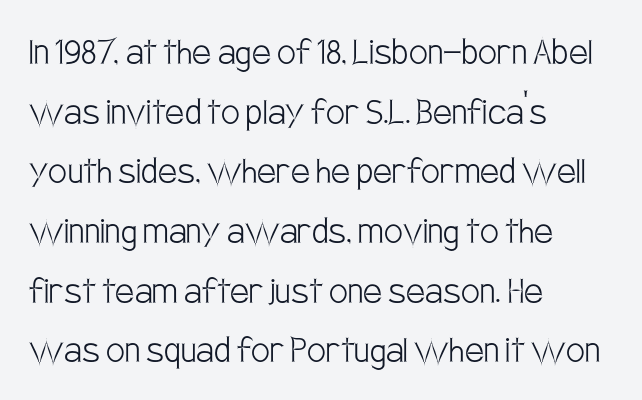
Q: Is the text bold? A: No.
Q: Is the text italic (slanted)? A: No, it is upright.
Q: Is the typeface a serif or a sans-serif typeface? A: Sans-serif.
Q: Is the text underlined? A: No.
Q: How is the paragraph aligned? A: Left-aligned.
Q: Is the spacing between letters normal or unusually wide? A: Normal.
Q: Is the spacing between lines tight, normal or loose? A: Normal.
Q: Width (condensed, normal, or wide)? A: Condensed.
Q: Stroke contrast? A: Low.
Q: x-height? A: Large.
Q: Monospaced? A: No.
